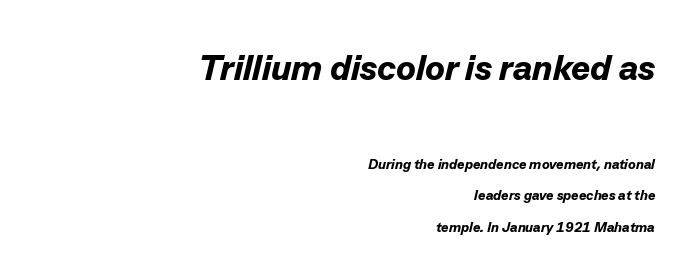
{"italic": "yes", "lean": "right", "slant_degrees": 13, "bold": "yes", "weight": "bold", "width": "normal", "stroke_contrast": "low", "x_height": "medium", "monospaced": "no", "underline": "no", "align": "right", "line_spacing": "loose", "line_spacing_ratio": 2.27, "letter_spacing": "normal", "letter_spacing_em": 0.0, "larger_block": "first", "size_ratio": 2.57, "glyph_px": 36}
